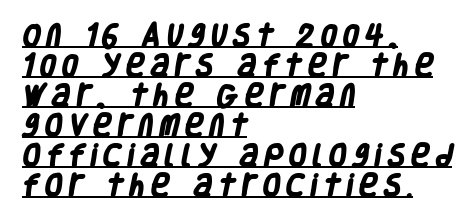
{"bold": "yes", "underline": "yes", "align": "left", "line_spacing_ratio": 1.2, "letter_spacing": "wide", "letter_spacing_em": 0.26, "glyph_px": 25}
